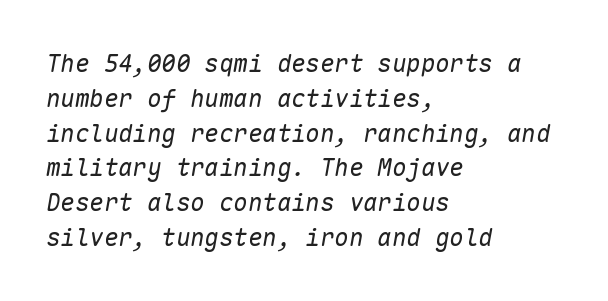
Words float on clear page, feet unadorned. Interline gaps are of average width in this sample. In CSS terms this would be text-align: left. How are the letters spaced? Ordinarily, with no added tracking.
